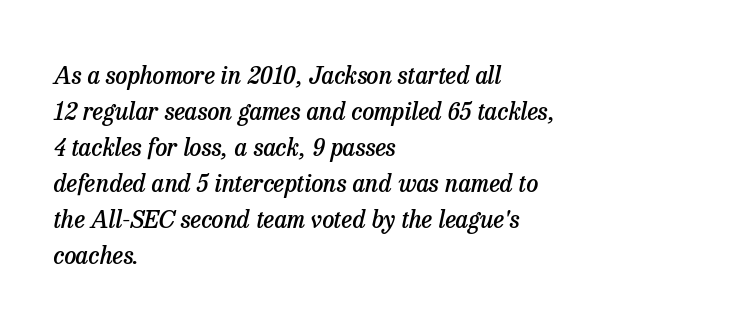
The image shows 24 px text type, italic (leaning right); set left-aligned, normal line spacing (1.5x), normal letter spacing, not underlined.
